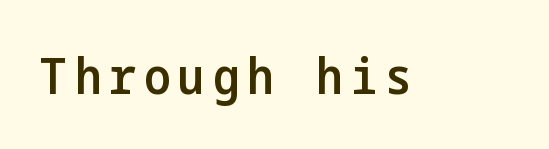
The image shows 50 px semibold, condensed sans-serif type, upright; set not underlined; low stroke contrast and a medium x-height.
